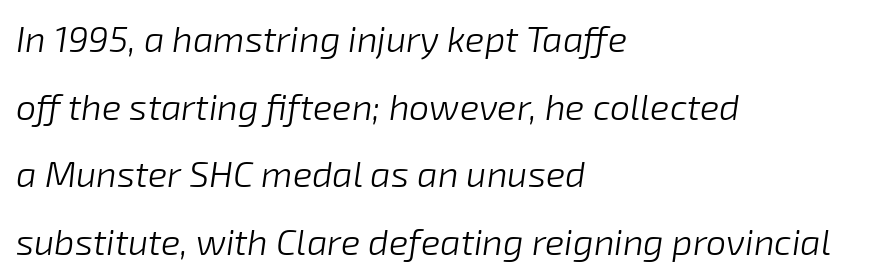
{"italic": "yes", "lean": "right", "slant_degrees": 8, "bold": "no", "weight": "light", "width": "normal", "stroke_contrast": "low", "x_height": "medium", "monospaced": "no", "underline": "no", "align": "left", "line_spacing_ratio": 1.88, "letter_spacing": "normal", "letter_spacing_em": 0.0, "glyph_px": 36}
